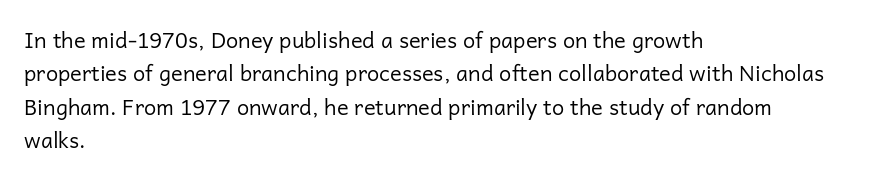
Q: Is the text bold? A: No.
Q: Is the text italic (slanted)? A: No, it is upright.
Q: Is the text underlined? A: No.
Q: How is the paragraph aligned? A: Left-aligned.
Q: Is the spacing between letters normal or unusually wide? A: Normal.
Q: Is the spacing between lines tight, normal or loose? A: Normal.
